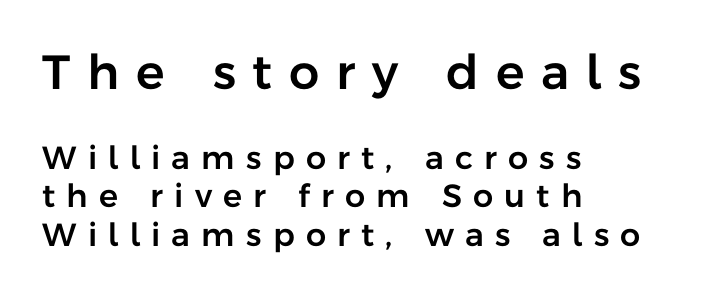
Compare the two chunks: the upper has the greater cap height. What kind of face is this? One without serifs — a sans. One-word summary of the alignment: left. Check under the words: just untouched page. Tracking value appears strongly positive — letters spread wide.
